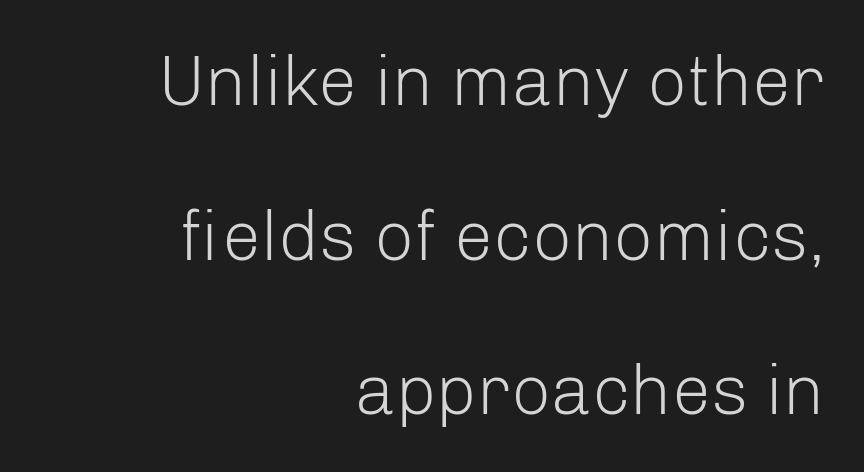
The line-height multiplier appears high, well above default. The letters sit at their default tracking, neither squeezed nor spread. Decoration check: the copy has no underline. The rag falls on the left side of this text block. Compared with a typical body face, this is equally light or lighter still. The rendering uses natural spacing where letterforms have individual widths.
